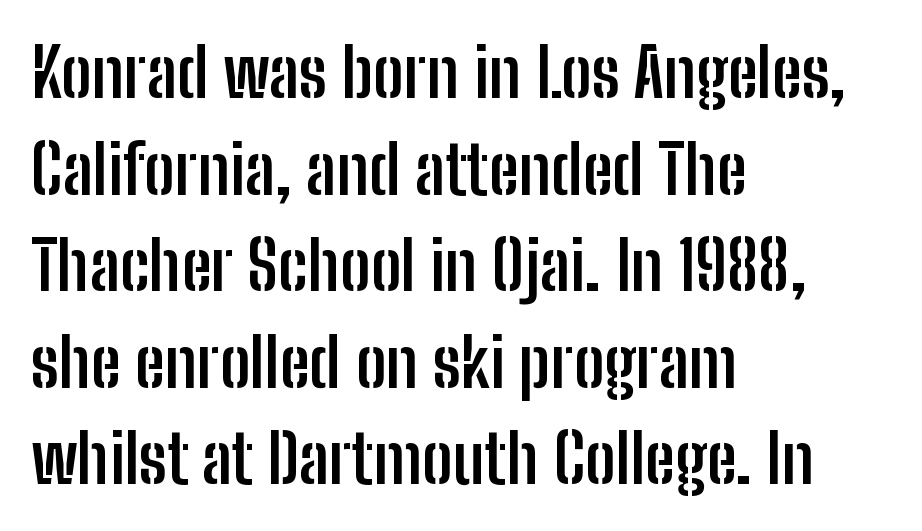
The image shows 68 px semibold, condensed sans-serif type, upright; set left-aligned, normal line spacing (1.42x), normal letter spacing, not underlined; low stroke contrast and a medium x-height.
